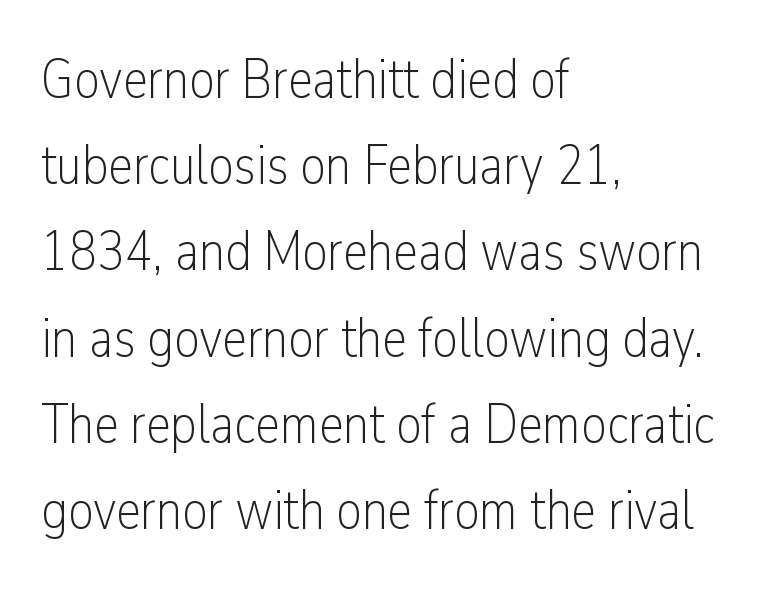
This sample has the flowing, uneven cadence of proportional lettering. Notice how the stems are strictly vertical — no italics here. No feet cap the strokes, marking this as sans-serif type. The face looks like a standard text weight, possibly lighter. The rows are spaced the way most documents space them.
